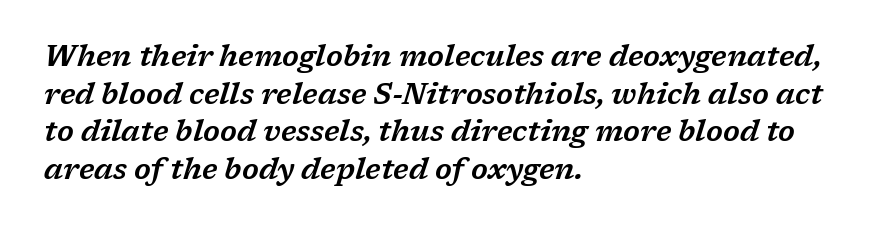
The image shows 29 px wide serif type, italic (leaning right); set left-aligned, normal line spacing (1.3x), normal letter spacing, not underlined; low stroke contrast and a medium x-height.
